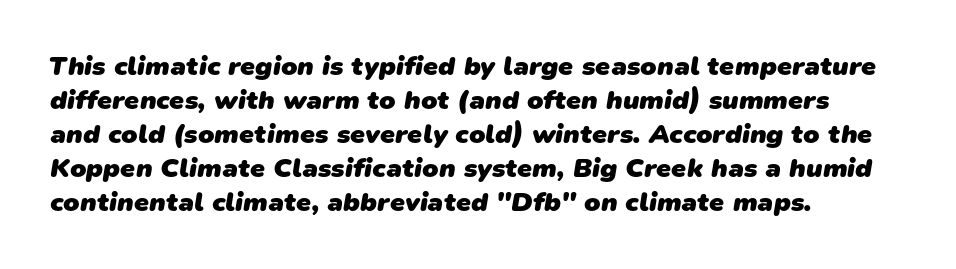
{"bold": "yes", "underline": "no", "align": "left", "line_spacing": "normal", "line_spacing_ratio": 1.26, "letter_spacing": "normal", "letter_spacing_em": 0.0, "glyph_px": 27}
